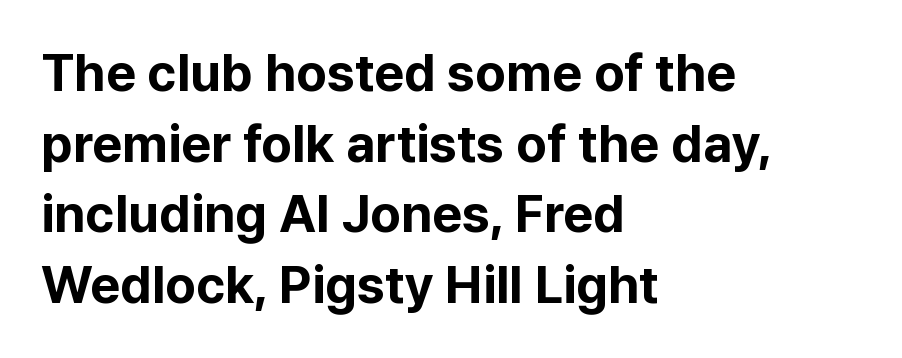
Letter spacing: default. Unmarked baselines from the first word to the last. No italicization has been applied; the sample stays upright. A typesetter would label this face a sans.
